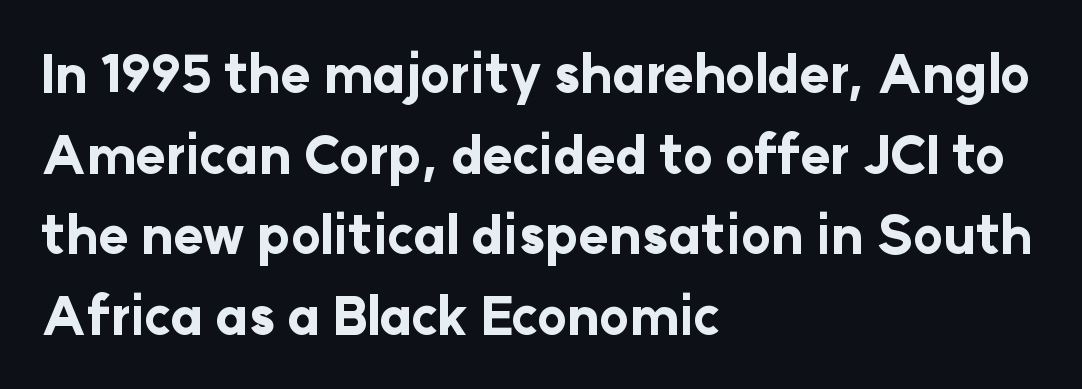
The image shows 51 px bold sans-serif type, upright; set left-aligned, normal line spacing (1.58x), normal letter spacing, not underlined; low stroke contrast and a medium x-height.
